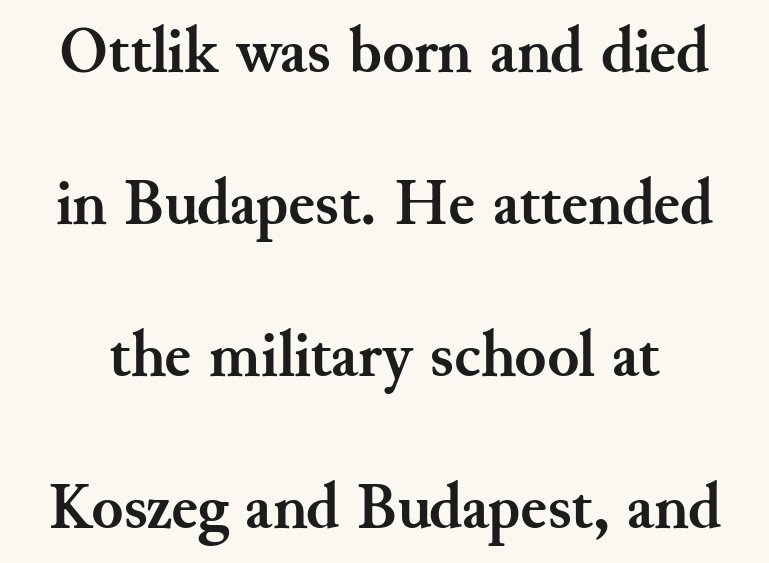
{"serif": "yes", "italic": "no", "bold": "yes", "weight": "semibold", "width": "normal", "stroke_contrast": "medium", "x_height": "small", "monospaced": "no", "underline": "no", "line_spacing": "loose", "line_spacing_ratio": 2.34, "letter_spacing": "normal", "letter_spacing_em": 0.0, "glyph_px": 65}
